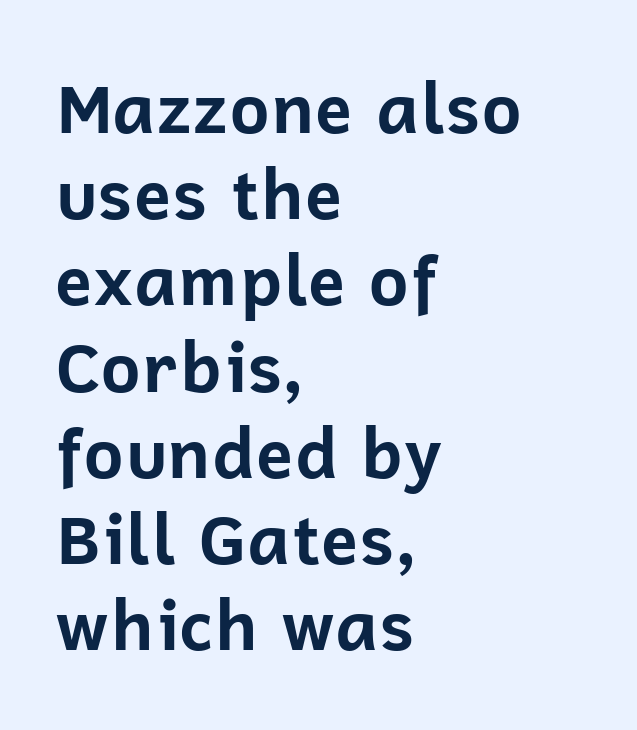
Strokes here are thick enough to call this a true bold. Style check: upright. Looks like regular typesetting: each glyph gets only the width it needs. Every row of glyphs begins at an identical x-position on the left.
